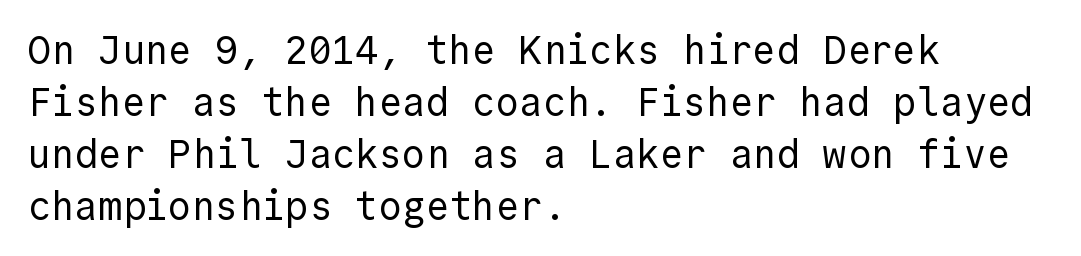
Q: Is the text bold? A: No.
Q: Is the text italic (slanted)? A: No, it is upright.
Q: Is the typeface a serif or a sans-serif typeface? A: Sans-serif.
Q: Is the text underlined? A: No.
Q: How is the paragraph aligned? A: Left-aligned.
Q: Is the spacing between letters normal or unusually wide? A: Normal.
Q: Is the spacing between lines tight, normal or loose? A: Normal.
Q: Width (condensed, normal, or wide)? A: Normal.
Q: x-height? A: Medium.
Q: Monospaced? A: Yes.
